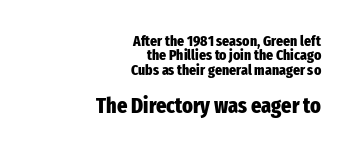
Successive baselines arrive quickly, one right under another. Thick stems and heavy bowls — unmistakably bold. Compare the two chunks: the lower has the greater cap height. No extra tracking has been applied to these lines.
